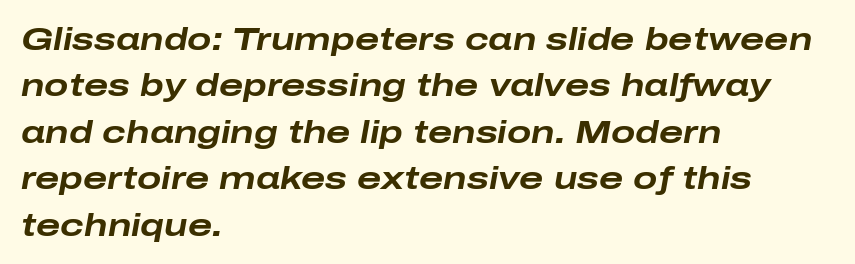
Q: Is the text bold? A: Yes.
Q: Is the text italic (slanted)? A: Yes, it leans right by about 10 degrees.
Q: Is the text underlined? A: No.
Q: How is the paragraph aligned? A: Left-aligned.
Q: Is the spacing between letters normal or unusually wide? A: Normal.
Q: Is the spacing between lines tight, normal or loose? A: Normal.
Q: Width (condensed, normal, or wide)? A: Wide.
Q: Stroke contrast? A: Low.
Q: x-height? A: Medium.
Q: Monospaced? A: No.
